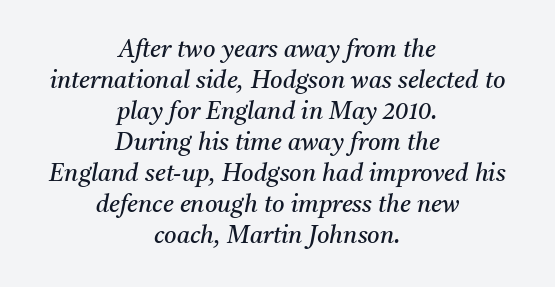
The image shows 24 px text type, italic (leaning right); set centered, normal line spacing (1.29x), normal letter spacing, not underlined.
